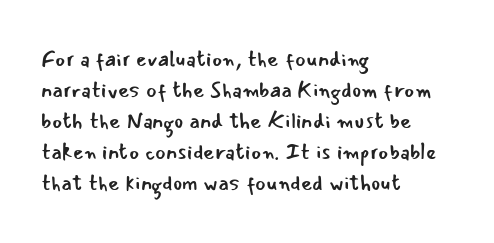
The image shows 22 px text type, upright; set left-aligned, normal line spacing (1.41x), normal letter spacing, not underlined.
